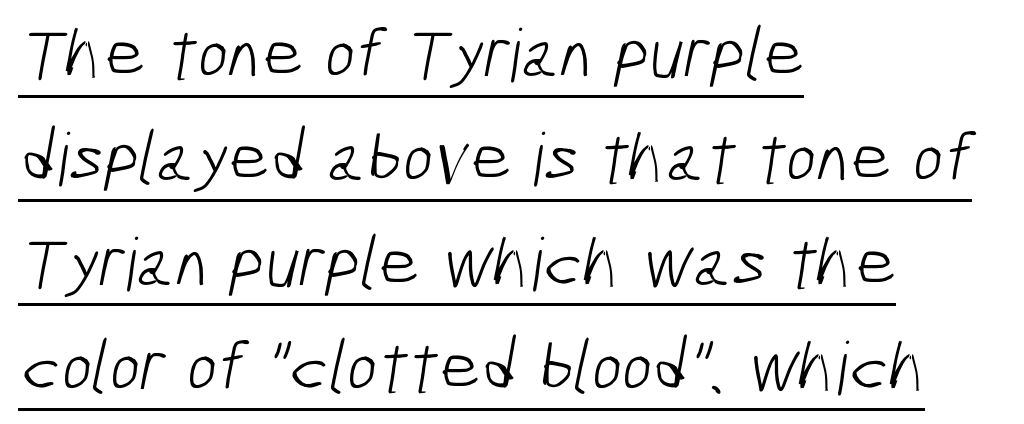
Q: Is the text bold? A: No.
Q: Is the typeface a serif or a sans-serif typeface? A: Sans-serif.
Q: Is the text underlined? A: Yes.
Q: How is the paragraph aligned? A: Left-aligned.
Q: Is the spacing between letters normal or unusually wide? A: Normal.
Q: Is the spacing between lines tight, normal or loose? A: Normal.
Q: Width (condensed, normal, or wide)? A: Condensed.
Q: Stroke contrast? A: Low.
Q: x-height? A: Medium.
Q: Monospaced? A: No.
